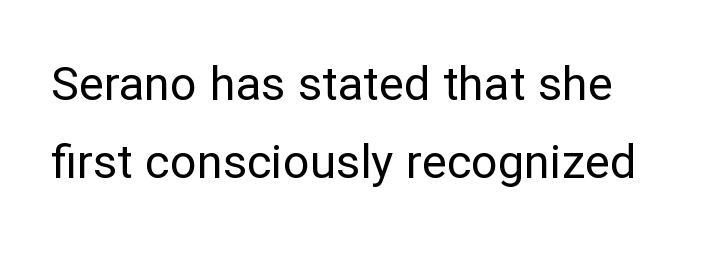
Q: Is the text bold? A: No.
Q: Is the text italic (slanted)? A: No, it is upright.
Q: Is the typeface a serif or a sans-serif typeface? A: Sans-serif.
Q: Is the text underlined? A: No.
Q: Is the spacing between letters normal or unusually wide? A: Normal.
Q: Is the spacing between lines tight, normal or loose? A: Normal.
Q: Width (condensed, normal, or wide)? A: Normal.
Q: Stroke contrast? A: Low.
Q: x-height? A: Medium.
Q: Monospaced? A: No.
